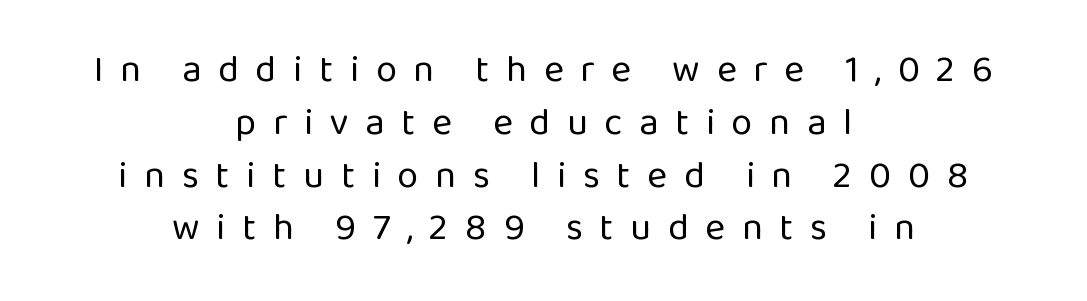
{"serif": "no", "italic": "no", "bold": "no", "weight": "regular", "width": "normal", "stroke_contrast": "low", "x_height": "medium", "monospaced": "no", "underline": "no", "align": "center", "line_spacing": "normal", "line_spacing_ratio": 1.39, "letter_spacing": "wide", "letter_spacing_em": 0.44, "glyph_px": 38}
